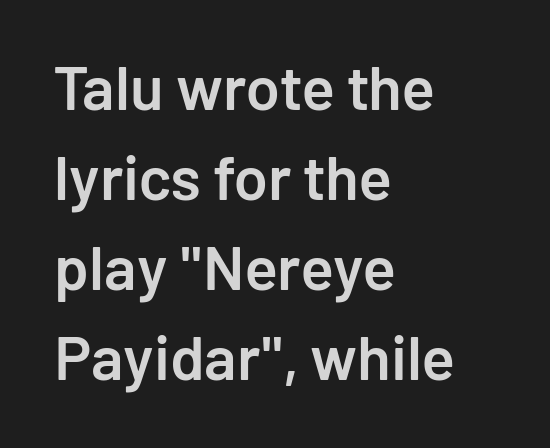
Q: Is the text bold? A: Semi-bold.
Q: Is the text italic (slanted)? A: No, it is upright.
Q: Is the typeface a serif or a sans-serif typeface? A: Sans-serif.
Q: Is the text underlined? A: No.
Q: How is the paragraph aligned? A: Left-aligned.
Q: Is the spacing between letters normal or unusually wide? A: Normal.
Q: Is the spacing between lines tight, normal or loose? A: Normal.
Q: Width (condensed, normal, or wide)? A: Normal.
Q: Stroke contrast? A: Low.
Q: x-height? A: Medium.
Q: Monospaced? A: No.
